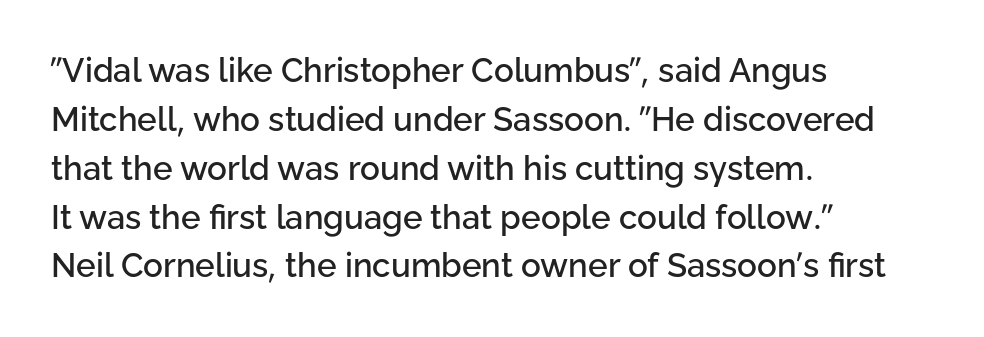
Q: Is the text italic (slanted)? A: No, it is upright.
Q: Is the typeface a serif or a sans-serif typeface? A: Sans-serif.
Q: Is the text underlined? A: No.
Q: How is the paragraph aligned? A: Left-aligned.
Q: Is the spacing between letters normal or unusually wide? A: Normal.
Q: Is the spacing between lines tight, normal or loose? A: Normal.
Q: Width (condensed, normal, or wide)? A: Normal.
Q: Stroke contrast? A: Low.
Q: x-height? A: Medium.
Q: Monospaced? A: No.
